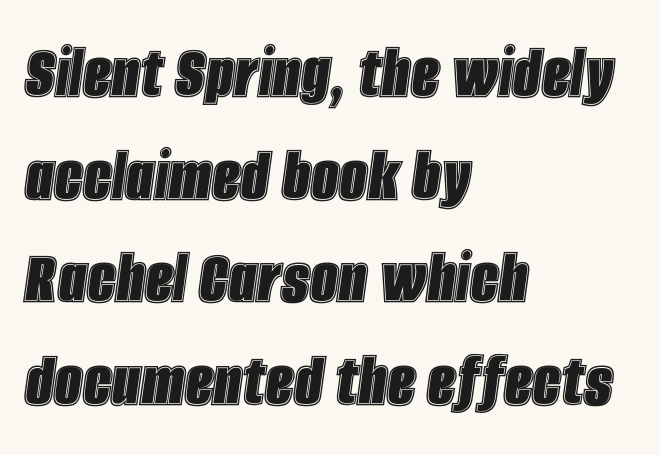
These lines sit exactly where default settings would place them. The face used here is proportionally spaced, like ordinary book or web type. Quick note: italic. Default kerning and tracking; the words read as compact shapes. The words here are not underlined.
